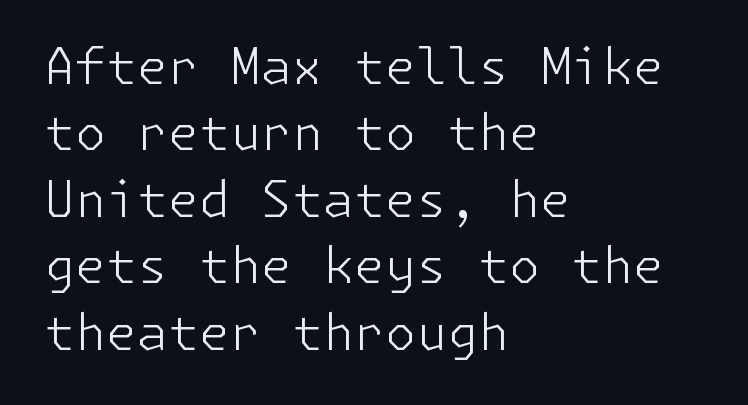
The image shows 50 px light sans-serif type, upright; set left-aligned, normal line spacing (1.33x), normal letter spacing, not underlined; low stroke contrast and a medium x-height.
